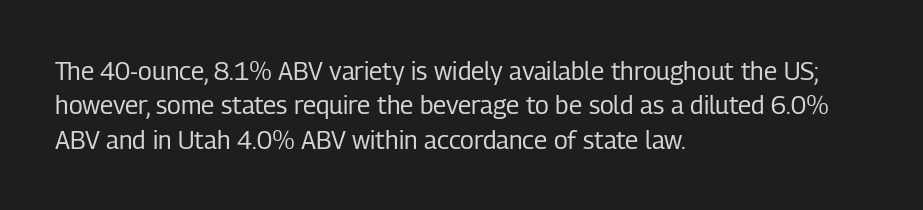
Q: Is the text bold? A: No.
Q: Is the text italic (slanted)? A: No, it is upright.
Q: Is the text underlined? A: No.
Q: How is the paragraph aligned? A: Left-aligned.
Q: Is the spacing between letters normal or unusually wide? A: Normal.
Q: Is the spacing between lines tight, normal or loose? A: Normal.
